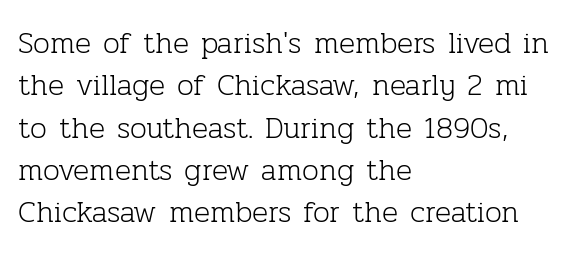
{"serif": "yes", "italic": "no", "bold": "no", "weight": "light", "width": "normal", "stroke_contrast": "low", "x_height": "medium", "monospaced": "no", "underline": "no", "align": "left", "line_spacing": "normal", "line_spacing_ratio": 1.41, "letter_spacing": "normal", "letter_spacing_em": 0.0, "glyph_px": 30}
